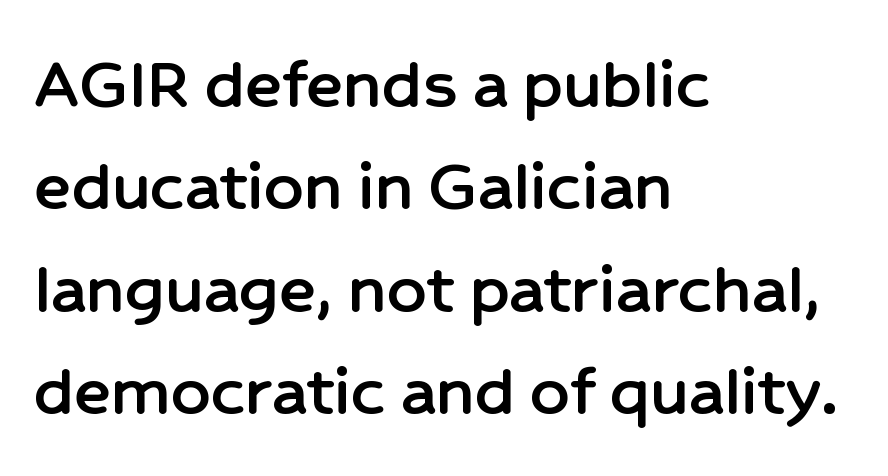
This rendering features lettering with no underline. Is there any slant? The stems are plumb. These lines are rendered in a variable-pitch font. The compositor pushed each line to the left boundary. This sample uses a sans-serif face.
